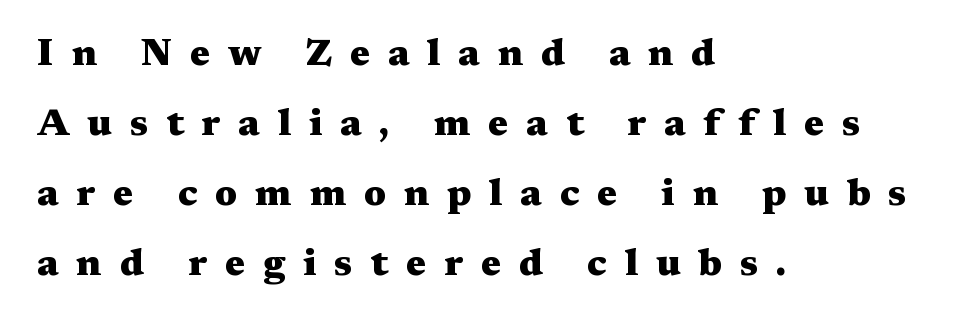
The image shows 38 px heavy, wide serif type, upright; set left-aligned, line spacing 1.84x, unusually wide letter spacing (+0.47 em), not underlined; medium stroke contrast and a medium x-height.
